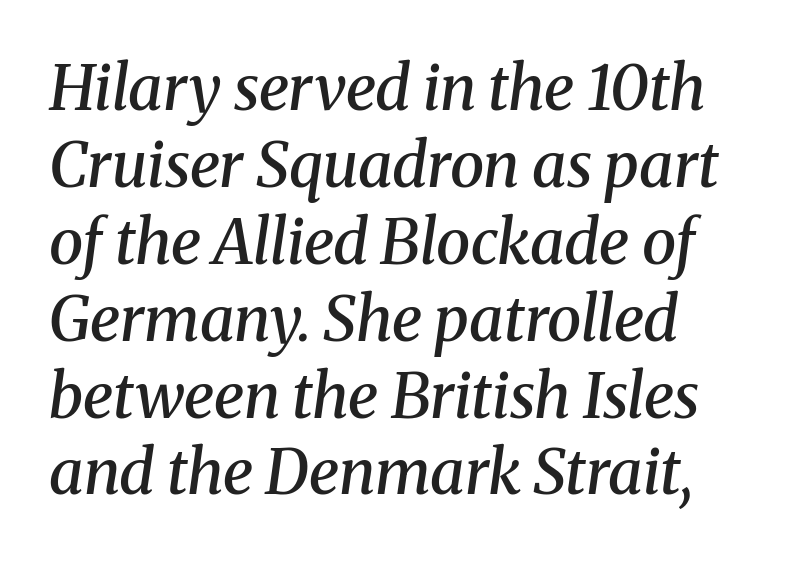
Q: Is the text bold? A: Semi-bold.
Q: Is the text italic (slanted)? A: Yes, it leans right by about 8 degrees.
Q: Is the typeface a serif or a sans-serif typeface? A: Serif.
Q: Is the text underlined? A: No.
Q: How is the paragraph aligned? A: Left-aligned.
Q: Is the spacing between letters normal or unusually wide? A: Normal.
Q: Width (condensed, normal, or wide)? A: Normal.
Q: Stroke contrast? A: Medium.
Q: x-height? A: Medium.
Q: Monospaced? A: No.
